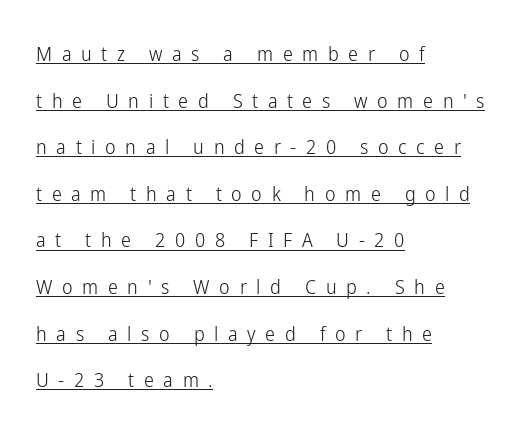
Q: Is the text bold? A: No.
Q: Is the text italic (slanted)? A: No, it is upright.
Q: Is the text underlined? A: Yes.
Q: How is the paragraph aligned? A: Left-aligned.
Q: Is the spacing between letters normal or unusually wide? A: Unusually wide.
Q: Is the spacing between lines tight, normal or loose? A: Loose.
